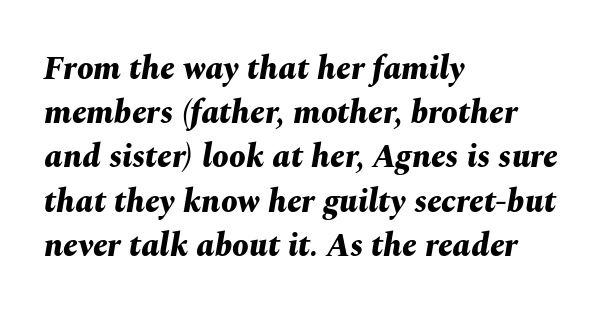
Q: Is the text bold? A: Yes.
Q: Is the text italic (slanted)? A: Yes, it leans right by about 10 degrees.
Q: Is the text underlined? A: No.
Q: How is the paragraph aligned? A: Left-aligned.
Q: Is the spacing between letters normal or unusually wide? A: Normal.
Q: Is the spacing between lines tight, normal or loose? A: Normal.
Q: Width (condensed, normal, or wide)? A: Normal.
Q: Stroke contrast? A: Medium.
Q: x-height? A: Medium.
Q: Monospaced? A: No.
